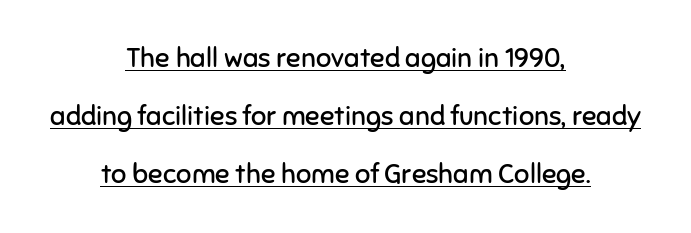
The image shows 27 px text type, upright; set centered, loose line spacing (2.15x), normal letter spacing, underlined.
